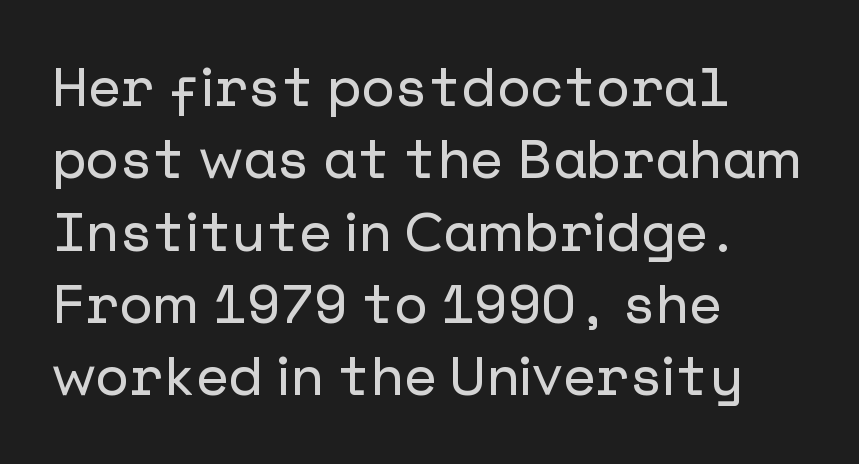
The passage shown is not underscored anywhere. Regarding leading, the lines here are spaced in the standard way. The letterforms sit shoulder to shoulder at normal distance. Italic? Not at all — the glyphs are vertical. Is this a sans? Yes — the strokes have no serifs.
